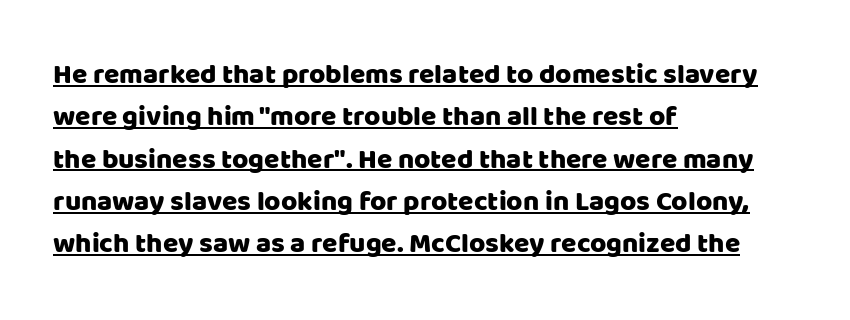
The image shows 28 px sans-serif type, upright; set left-aligned, normal line spacing (1.51x), normal letter spacing, underlined; low stroke contrast and a large x-height.
